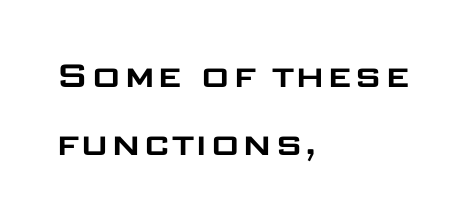
Compared with typical paragraphs, the rows here are spaced about the same. Posture: vertical. The face used here is rendered with its standard letterfit. Underlining? Definitely not there. Looks like regular typesetting: each glyph gets only the width it needs.
